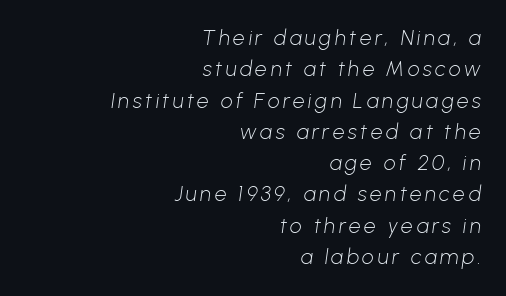
Beneath every word, the page is bare. Short and long lines alike share a common ending point at right. Horizontal bands of white between lines are of average thickness. Each stroke keeps to a modest, everyday thickness or less.
